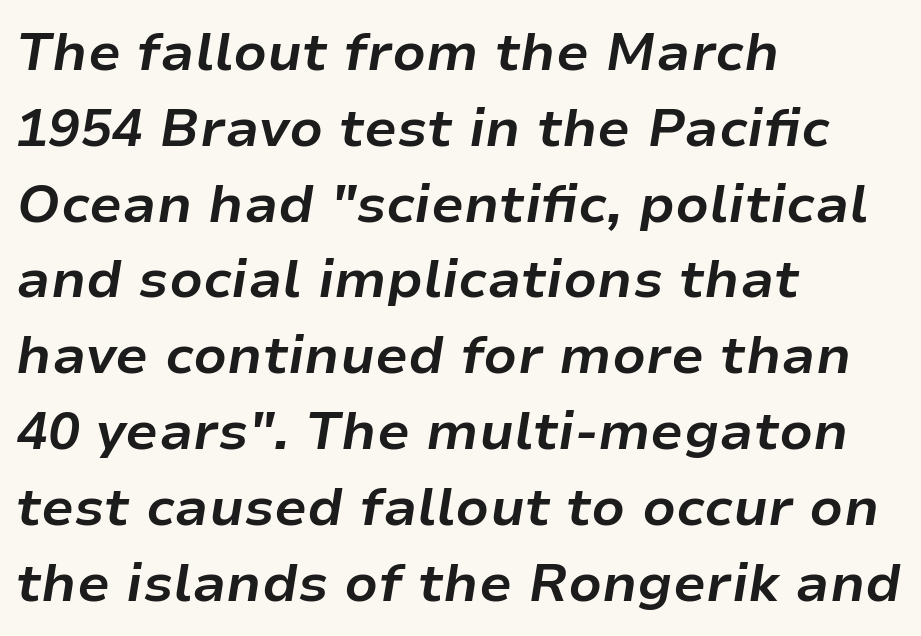
The image shows 53 px bold type, italic (leaning right); set left-aligned, normal line spacing (1.43x), normal letter spacing, not underlined; low stroke contrast and a medium x-height.
